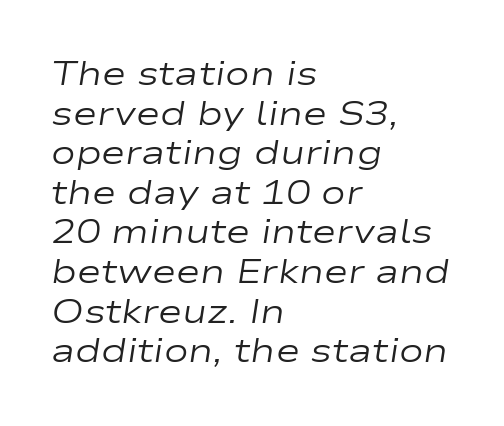
Q: Is the text bold? A: No.
Q: Is the text italic (slanted)? A: Yes, it leans right by about 9 degrees.
Q: Is the text underlined? A: No.
Q: How is the paragraph aligned? A: Left-aligned.
Q: Is the spacing between letters normal or unusually wide? A: Normal.
Q: Width (condensed, normal, or wide)? A: Wide.
Q: Stroke contrast? A: Low.
Q: x-height? A: Medium.
Q: Monospaced? A: No.
